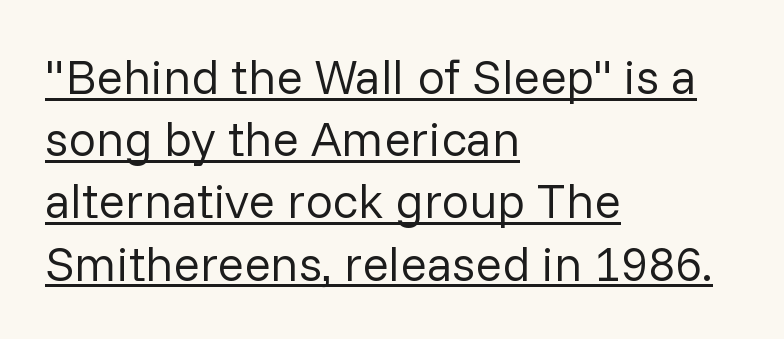
Compared with a typical body face, this is equally light or lighter still. A typesetter would call this leading conventional body-copy spacing. Is this a fixed-width face? No — the glyphs have proportional, varying widths. The horizontal fit of the characters is conventional and even. Examine the stroke ends and you'll find no serifs. Underlined type.
